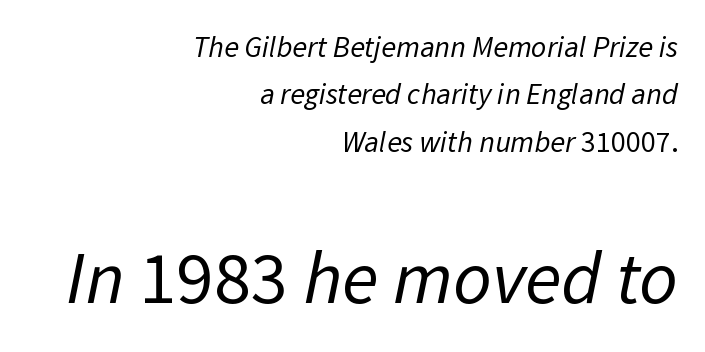
The image shows 75 px regular-weight sans-serif type; set right-aligned, normal line spacing (1.58x), normal letter spacing, not underlined; the second (bottom) block is 2.5x larger; low stroke contrast and a medium x-height.
